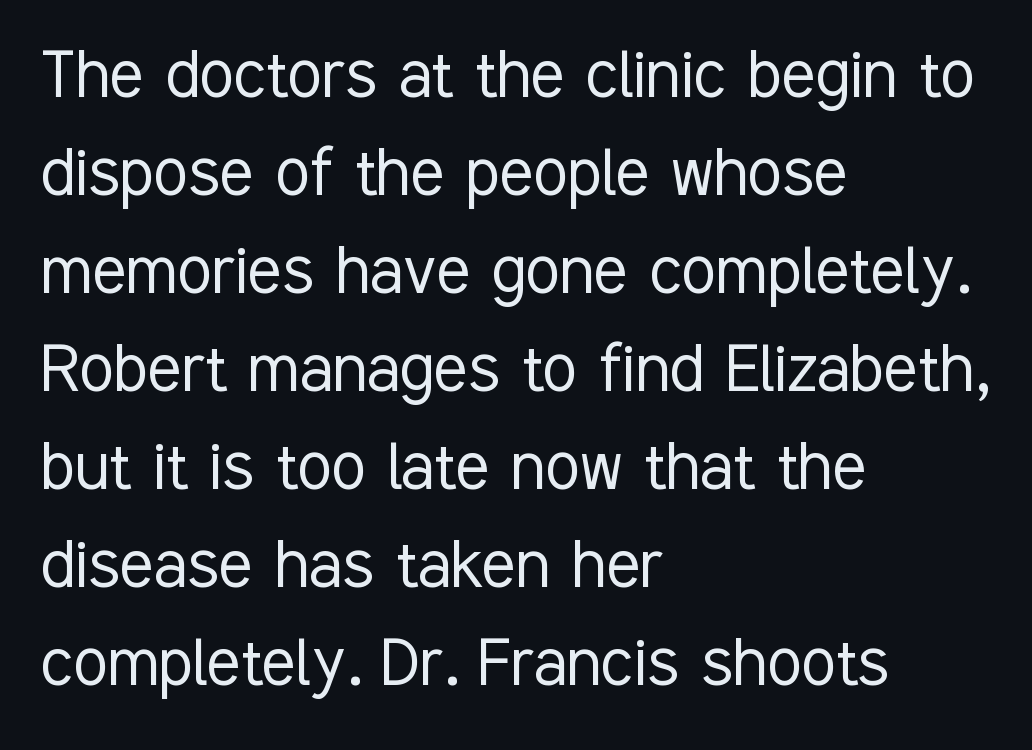
The image shows 79 px light, condensed sans-serif type, upright; set left-aligned, line spacing 1.24x, normal letter spacing, not underlined; low stroke contrast and a medium x-height.
